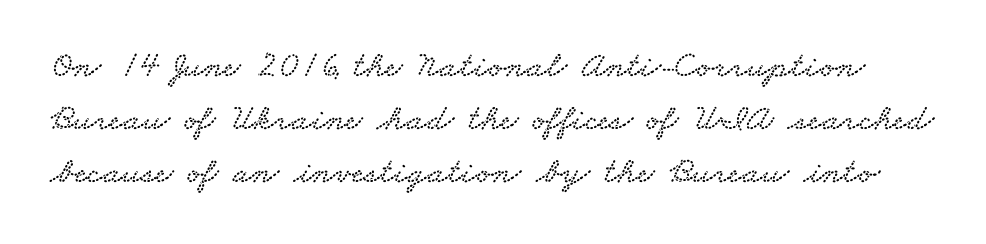
Q: Is the typeface a serif or a sans-serif typeface? A: Serif.
Q: Is the text underlined? A: No.
Q: Is the spacing between letters normal or unusually wide? A: Normal.
Q: Is the spacing between lines tight, normal or loose? A: Normal.
Q: Width (condensed, normal, or wide)? A: Wide.
Q: Stroke contrast? A: Low.
Q: x-height? A: Small.
Q: Monospaced? A: No.
